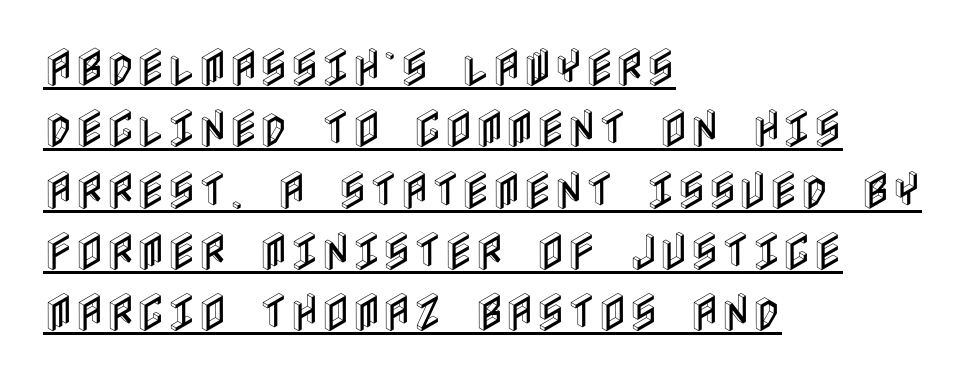
Q: Is the text italic (slanted)? A: No, it is upright.
Q: Is the text underlined? A: Yes.
Q: How is the paragraph aligned? A: Left-aligned.
Q: Is the spacing between letters normal or unusually wide? A: Normal.
Q: Is the spacing between lines tight, normal or loose? A: Normal.
Q: Width (condensed, normal, or wide)? A: Condensed.
Q: x-height? A: Large.
